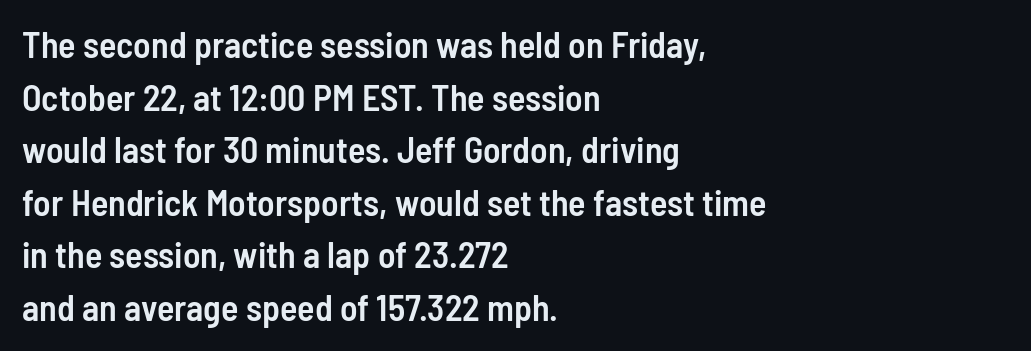
{"serif": "no", "italic": "no", "bold": "semi", "weight": "semibold", "width": "condensed", "stroke_contrast": "low", "x_height": "medium", "monospaced": "no", "underline": "no", "align": "left", "line_spacing": "normal", "line_spacing_ratio": 1.46, "letter_spacing": "normal", "letter_spacing_em": 0.0, "glyph_px": 36}
